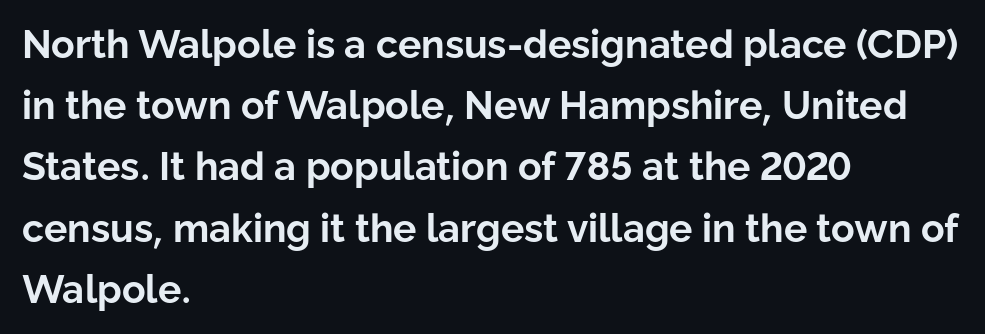
{"serif": "no", "italic": "no", "bold": "yes", "weight": "bold", "width": "normal", "stroke_contrast": "low", "x_height": "medium", "monospaced": "no", "underline": "no", "align": "left", "line_spacing": "normal", "line_spacing_ratio": 1.57, "letter_spacing": "normal", "letter_spacing_em": 0.0, "glyph_px": 39}
